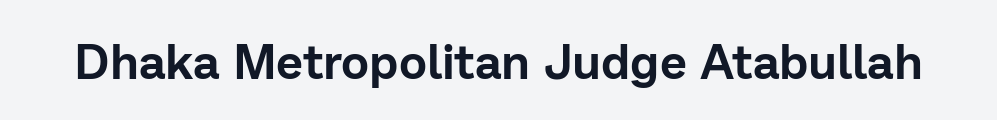
{"serif": "no", "italic": "no", "width": "normal", "stroke_contrast": "low", "x_height": "medium", "monospaced": "no", "underline": "no", "letter_spacing": "normal", "letter_spacing_em": 0.0, "glyph_px": 48}
